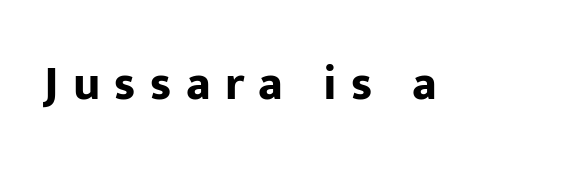
Q: Is the text bold? A: Yes.
Q: Is the text italic (slanted)? A: No, it is upright.
Q: Is the typeface a serif or a sans-serif typeface? A: Sans-serif.
Q: Is the text underlined? A: No.
Q: Is the spacing between letters normal or unusually wide? A: Unusually wide.
Q: Width (condensed, normal, or wide)? A: Normal.
Q: Stroke contrast? A: Low.
Q: x-height? A: Medium.
Q: Monospaced? A: No.
